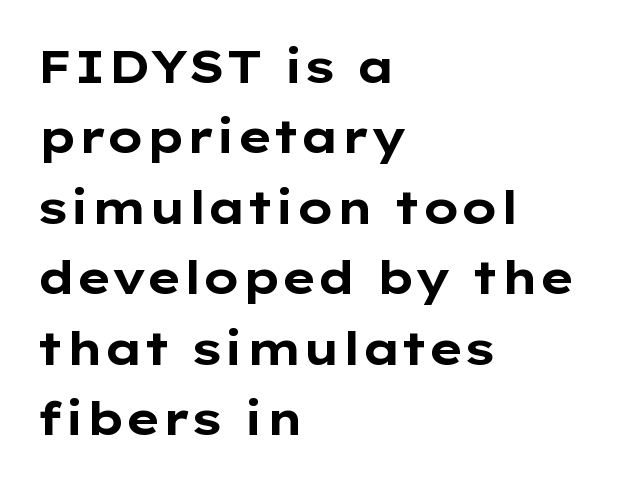
Q: Is the text bold? A: Yes.
Q: Is the text italic (slanted)? A: No, it is upright.
Q: Is the typeface a serif or a sans-serif typeface? A: Sans-serif.
Q: Is the text underlined? A: No.
Q: How is the paragraph aligned? A: Left-aligned.
Q: Is the spacing between letters normal or unusually wide? A: Normal.
Q: Is the spacing between lines tight, normal or loose? A: Normal.
Q: Width (condensed, normal, or wide)? A: Wide.
Q: Stroke contrast? A: Low.
Q: x-height? A: Medium.
Q: Monospaced? A: No.
